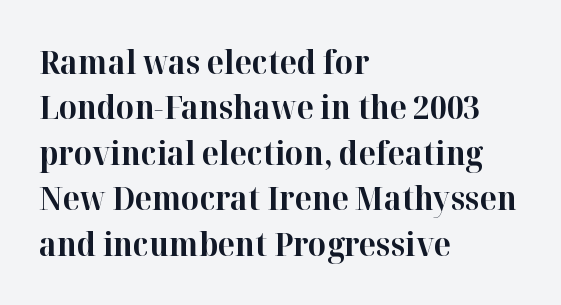
Q: Is the text bold? A: Yes.
Q: Is the text italic (slanted)? A: No, it is upright.
Q: Is the typeface a serif or a sans-serif typeface? A: Serif.
Q: Is the text underlined? A: No.
Q: How is the paragraph aligned? A: Left-aligned.
Q: Is the spacing between letters normal or unusually wide? A: Normal.
Q: Is the spacing between lines tight, normal or loose? A: Normal.
Q: Width (condensed, normal, or wide)? A: Normal.
Q: Stroke contrast? A: High.
Q: x-height? A: Medium.
Q: Monospaced? A: No.
